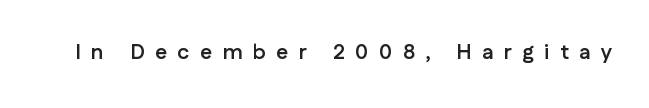
{"italic": "no", "bold": "yes", "underline": "no", "letter_spacing": "wide", "letter_spacing_em": 0.5, "glyph_px": 21}
